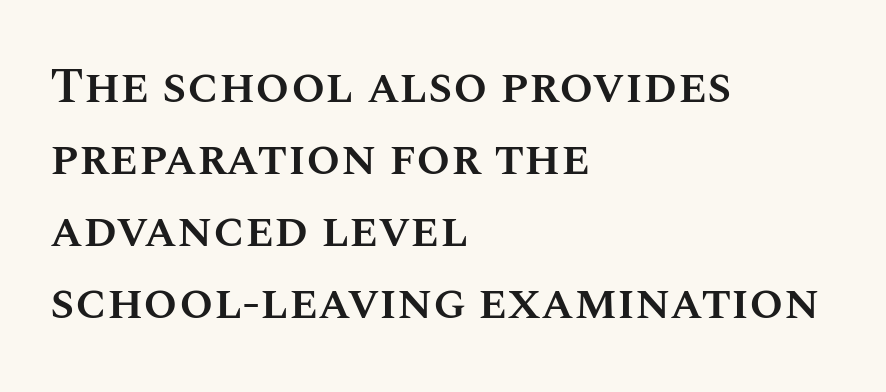
{"italic": "no", "bold": "semi", "weight": "semibold", "width": "normal", "stroke_contrast": "medium", "x_height": "large", "monospaced": "no", "underline": "no", "align": "left", "line_spacing": "normal", "line_spacing_ratio": 1.47, "letter_spacing": "normal", "letter_spacing_em": 0.0, "glyph_px": 49}
